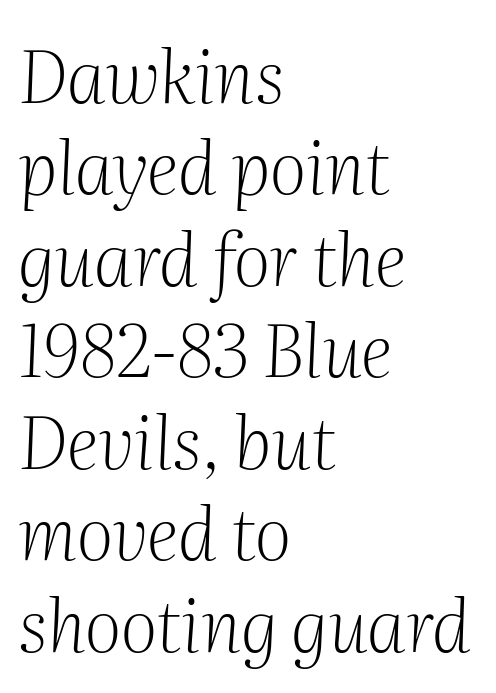
The rendering keeps characters at their native spacing. The text block is weighted toward the left margin, trailing off unevenly rightward. Each stroke keeps to a modest, everyday thickness or less. Character widths vary here, with narrow letters taking less room than wide ones. This sample uses an oblique cut, with every glyph tilted off the vertical. Yep, those are serifs on the letters.
